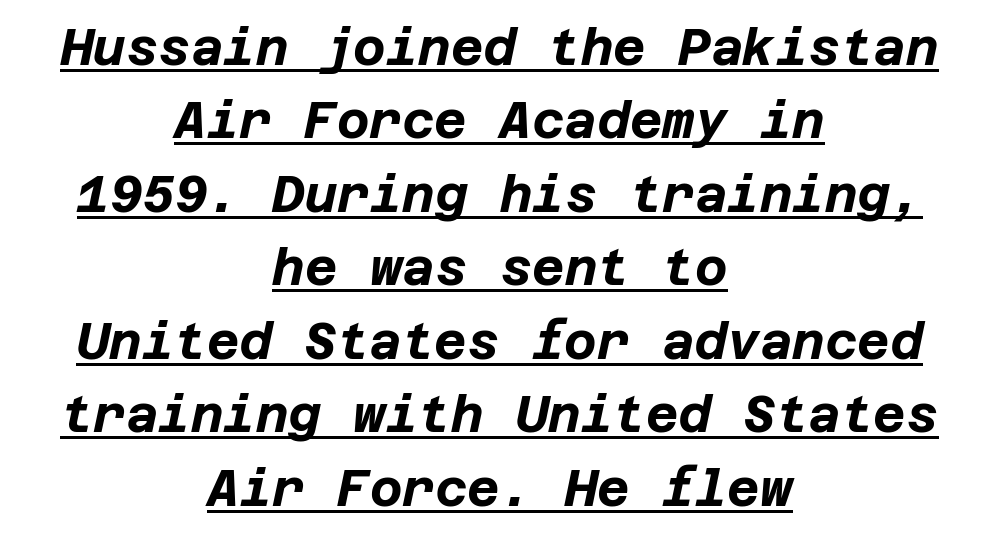
Default kerning and tracking; the words read as compact shapes. Decoration check: the copy is underlined. Each glyph is drawn with heavy, bold strokes. Is the type slanted? Yes — the strokes lean at a clear angle. Visually the block forms a symmetrical silhouette, jagged on both flanks. A normal amount of white space separates one row of letters from the next.
